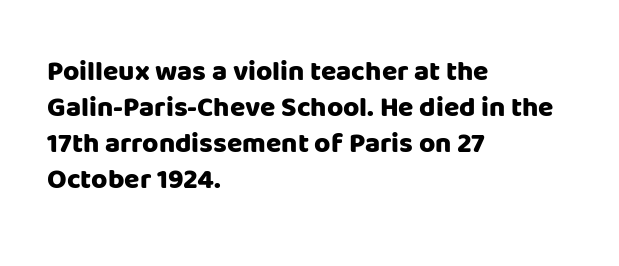
The image shows 28 px heavy sans-serif type, upright; set left-aligned, normal line spacing (1.29x), normal letter spacing, not underlined; low stroke contrast and a large x-height.
